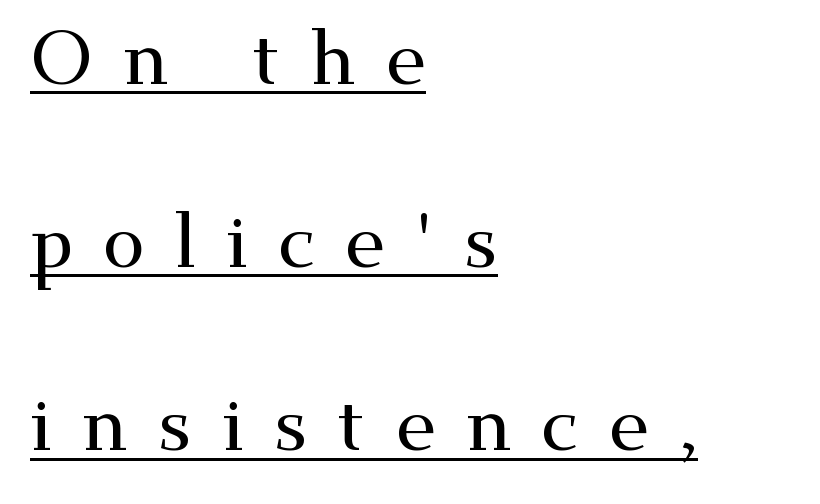
The image shows 76 px wide serif type, upright; set left-aligned, loose line spacing (2.41x), unusually wide letter spacing (+0.39 em), underlined; medium stroke contrast and a small x-height.
